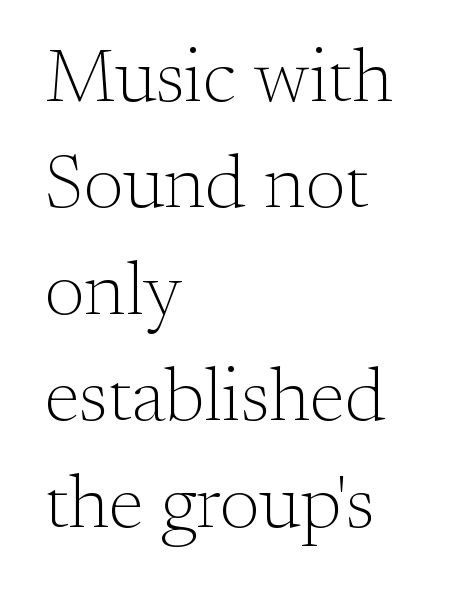
{"serif": "yes", "italic": "no", "bold": "no", "weight": "light", "width": "normal", "stroke_contrast": "medium", "x_height": "small", "monospaced": "no", "underline": "no", "align": "left", "line_spacing": "normal", "line_spacing_ratio": 1.4, "letter_spacing": "normal", "letter_spacing_em": 0.0, "glyph_px": 76}
